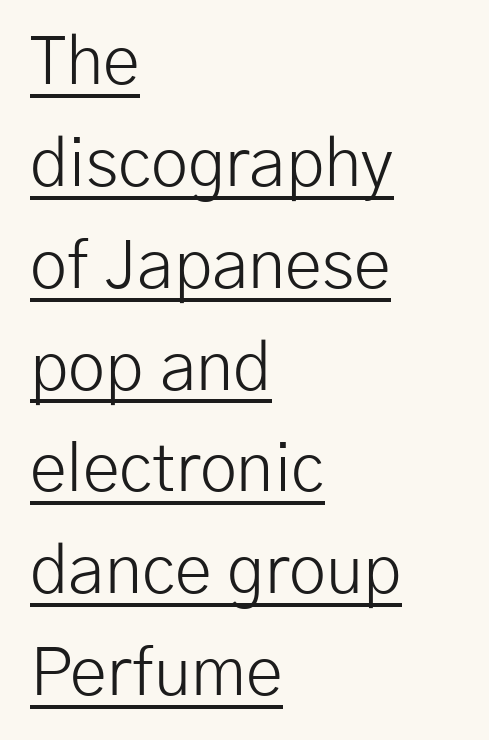
{"serif": "no", "italic": "no", "bold": "no", "weight": "light", "width": "normal", "stroke_contrast": "low", "x_height": "medium", "monospaced": "no", "underline": "yes", "align": "left", "line_spacing": "normal", "line_spacing_ratio": 1.52, "letter_spacing": "normal", "letter_spacing_em": 0.0, "glyph_px": 67}
